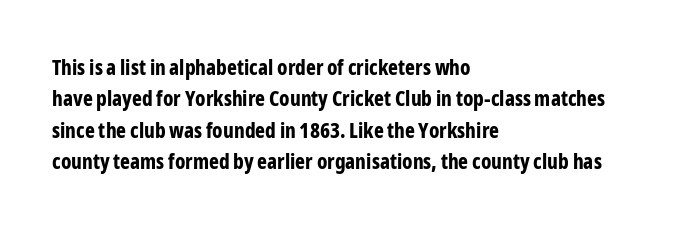
Q: Is the text bold? A: Yes.
Q: Is the text italic (slanted)? A: No, it is upright.
Q: Is the text underlined? A: No.
Q: How is the paragraph aligned? A: Left-aligned.
Q: Is the spacing between letters normal or unusually wide? A: Normal.
Q: Is the spacing between lines tight, normal or loose? A: Normal.
